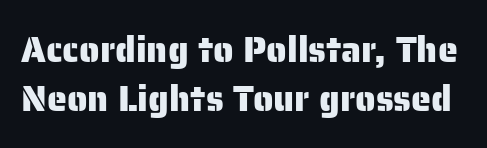
Posture: vertical. Each letter keeps its own natural width here, so spacing adapts to shape. The foot of each line stays bare and open. Glyph-to-glyph distance matches everyday printed text. The font family rendered here belongs to the sans-serif group. The passage shown stacks its lines at a standard gap.
